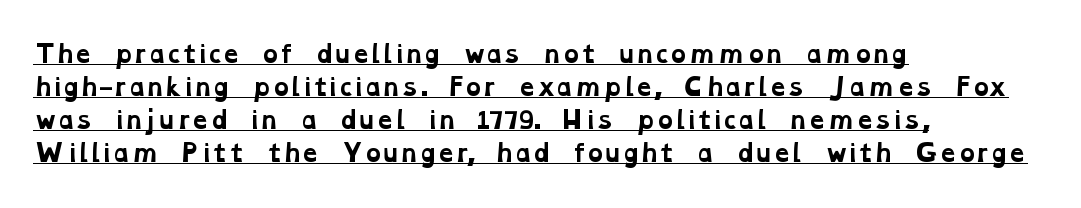
The image shows 23 px bold type; set left-aligned, normal line spacing (1.44x), normal letter spacing, underlined.
